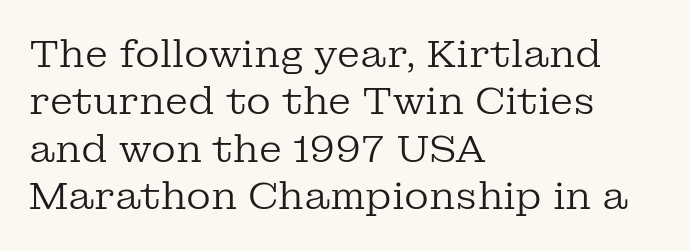
The image shows 38 px regular-weight serif type, upright; set left-aligned, normal line spacing (1.25x), normal letter spacing, not underlined; low stroke contrast and a medium x-height.
